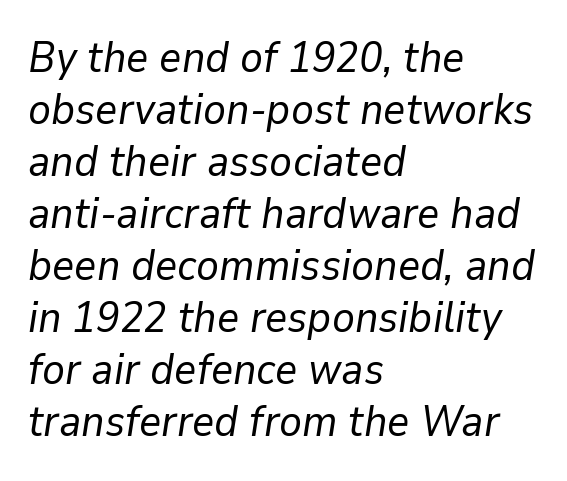
Underlining? Definitely not there. The face used here is proportionally spaced, like ordinary book or web type. Reading down the block, your eye returns to a fixed left position each line. The passage shown is not bold in any degree.
